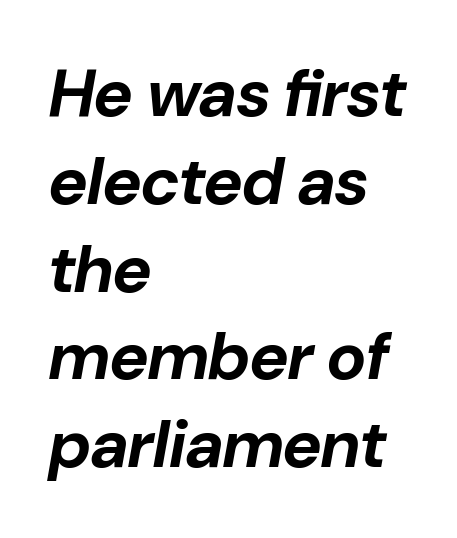
Notice how thick the strokes are: this is what a full bold looks like. The font's italic variant was chosen for this text. Tracking here is standard; glyphs follow each other at the usual distance. Is the block centered? No — it sits flush against the left margin.
